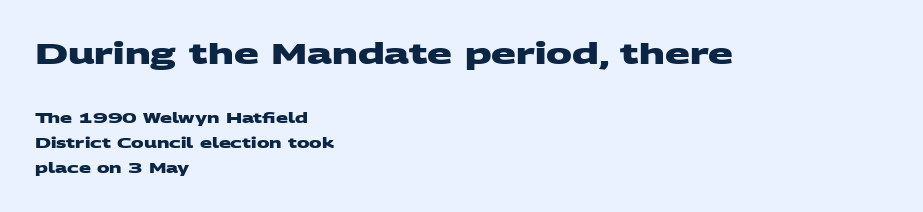
The image shows 29 px heavy, wide sans-serif type; set left-aligned, line spacing 1.76x, normal letter spacing, not underlined; the first (top) block is 2.07x larger; medium stroke contrast and a large x-height.
